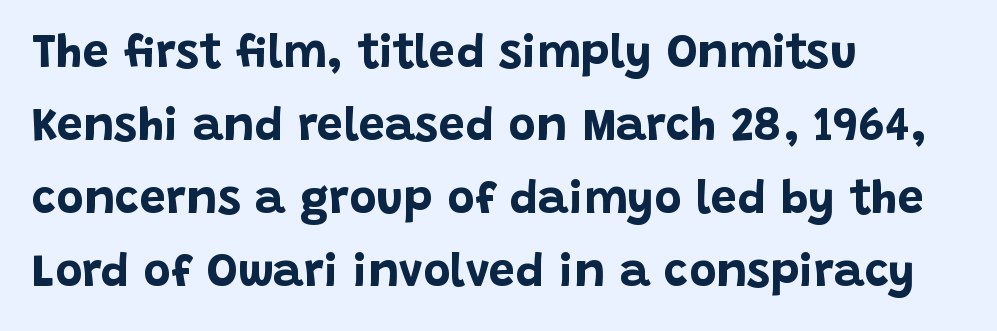
The image shows 47 px bold sans-serif type, upright; set left-aligned, normal line spacing (1.55x), normal letter spacing, not underlined; low stroke contrast and a large x-height.
